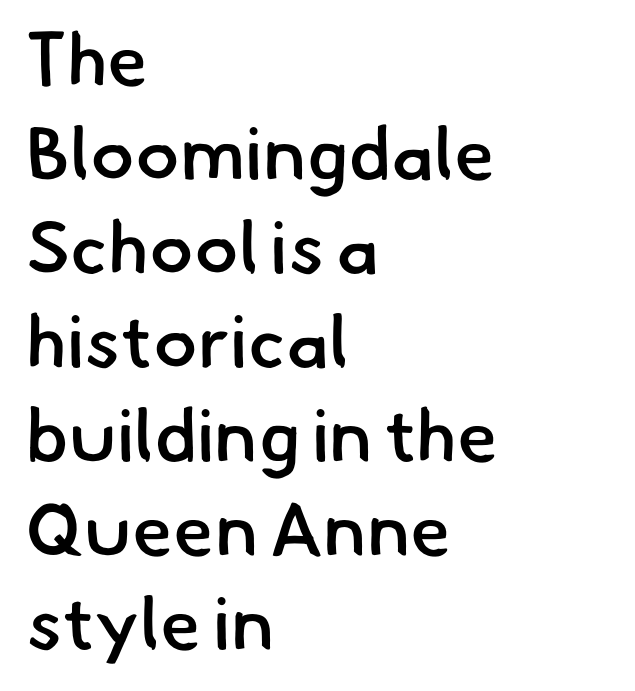
Q: Is the text bold? A: Semi-bold.
Q: Is the typeface a serif or a sans-serif typeface? A: Sans-serif.
Q: Is the text underlined? A: No.
Q: How is the paragraph aligned? A: Left-aligned.
Q: Is the spacing between letters normal or unusually wide? A: Normal.
Q: Is the spacing between lines tight, normal or loose? A: Normal.
Q: Width (condensed, normal, or wide)? A: Normal.
Q: Stroke contrast? A: Low.
Q: x-height? A: Small.
Q: Monospaced? A: No.
